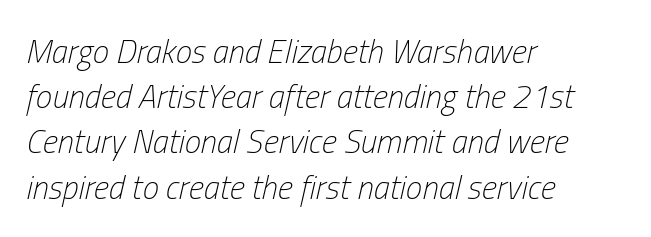
{"italic": "yes", "lean": "right", "slant_degrees": 13, "bold": "no", "weight": "light", "width": "condensed", "stroke_contrast": "low", "x_height": "medium", "monospaced": "no", "underline": "no", "align": "left", "line_spacing": "normal", "line_spacing_ratio": 1.37, "letter_spacing": "normal", "letter_spacing_em": 0.0, "glyph_px": 33}
